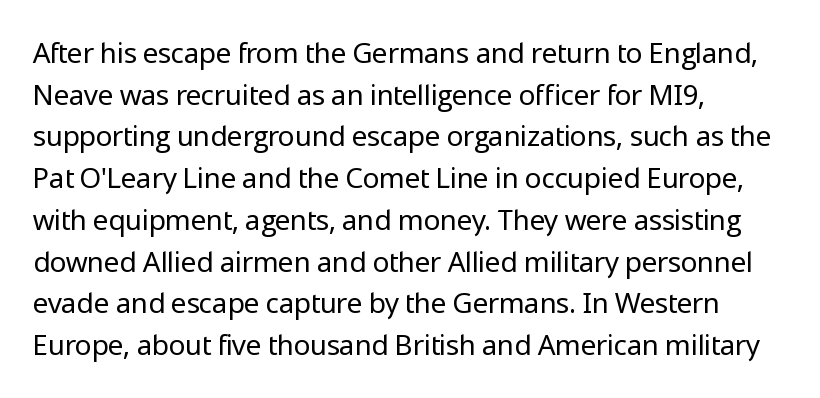
Q: Is the text bold? A: No.
Q: Is the text italic (slanted)? A: No, it is upright.
Q: Is the typeface a serif or a sans-serif typeface? A: Sans-serif.
Q: Is the text underlined? A: No.
Q: How is the paragraph aligned? A: Left-aligned.
Q: Is the spacing between letters normal or unusually wide? A: Normal.
Q: Is the spacing between lines tight, normal or loose? A: Normal.
Q: Width (condensed, normal, or wide)? A: Normal.
Q: Stroke contrast? A: Low.
Q: x-height? A: Medium.
Q: Monospaced? A: No.
